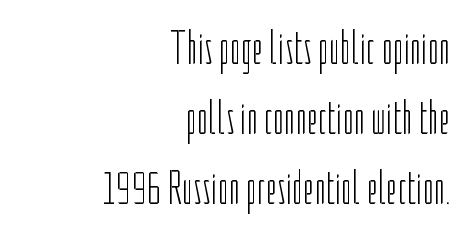
{"serif": "no", "italic": "no", "bold": "no", "weight": "light", "width": "condensed", "stroke_contrast": "low", "x_height": "medium", "monospaced": "no", "underline": "no", "align": "right", "line_spacing": "normal", "line_spacing_ratio": 1.46, "letter_spacing": "normal", "letter_spacing_em": 0.0, "glyph_px": 48}
